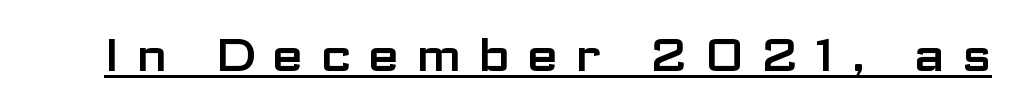
Q: Is the text italic (slanted)? A: No, it is upright.
Q: Is the typeface a serif or a sans-serif typeface? A: Sans-serif.
Q: Is the text underlined? A: Yes.
Q: Is the spacing between letters normal or unusually wide? A: Unusually wide.
Q: Width (condensed, normal, or wide)? A: Wide.
Q: Stroke contrast? A: Low.
Q: x-height? A: Medium.
Q: Monospaced? A: No.
